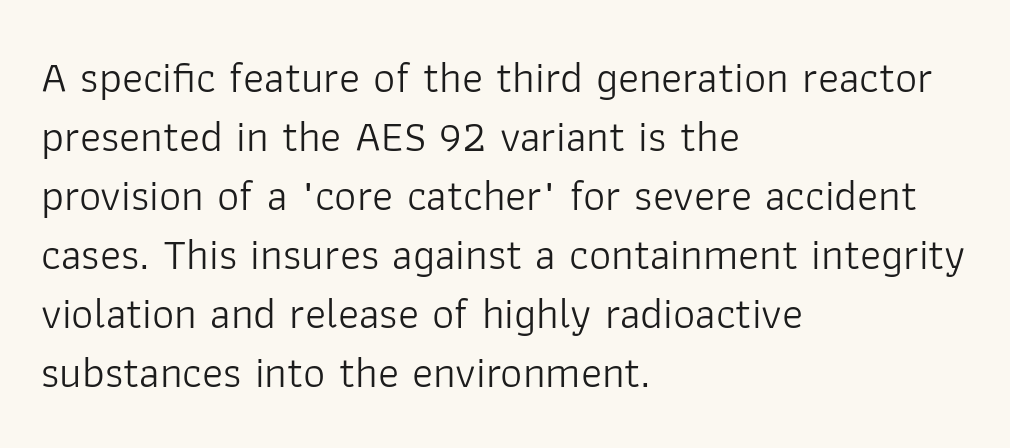
Character widths vary here, with narrow letters taking less room than wide ones. Ink coverage per letter is moderate at most. Typeset ragged right — the left edge is the straight one. Upright lettering throughout.
